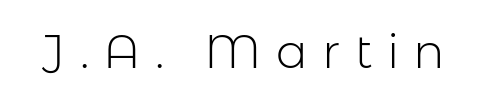
A typesetter would mark this as roman, not italic. The gap between lines stays unmarked. Weight: regular or lighter. Think of a printed novel: that variable character pitch is what you see here.
